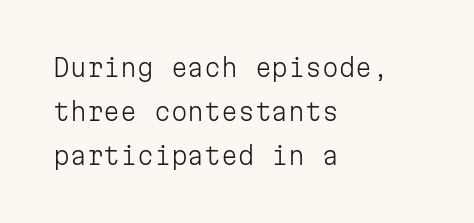
Nobody touched the tracking dial on this one. The specimen omits any rule beneath the text block's lines. The type sits square on the baseline with zero lean. The cut favours lightness, reaching ordinary text weight at its darkest. Line beginnings align vertically; line endings do not.
